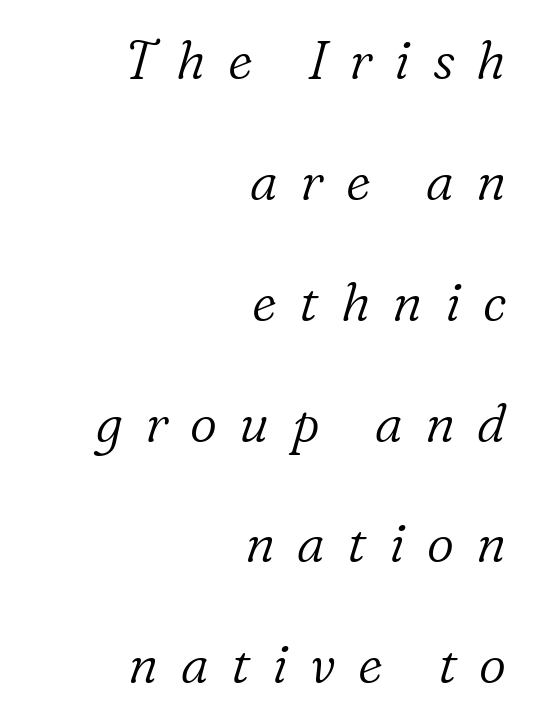
{"serif": "yes", "italic": "yes", "lean": "right", "slant_degrees": 16, "bold": "no", "weight": "light", "width": "normal", "stroke_contrast": "low", "x_height": "medium", "monospaced": "no", "underline": "no", "align": "right", "line_spacing": "loose", "line_spacing_ratio": 2.28, "letter_spacing": "wide", "letter_spacing_em": 0.42, "glyph_px": 53}
